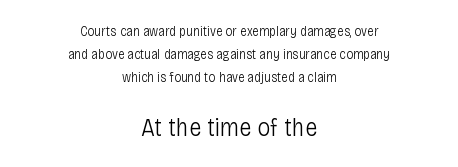
{"italic": "no", "bold": "no", "underline": "no", "align": "center", "line_spacing": "normal", "line_spacing_ratio": 1.63, "letter_spacing": "normal", "letter_spacing_em": 0.0, "larger_block": "second", "size_ratio": 1.86, "glyph_px": 26}
